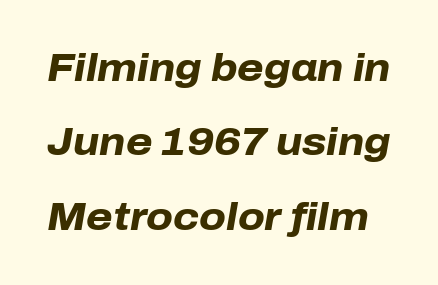
A typesetter would call this proportional, since set widths differ per character. Glance below the letters and you will spot only blank space. What's the leading like? Stretched, with rows far apart. Strong, thick strokes mark this as bold type. Nobody touched the tracking dial on this one.
